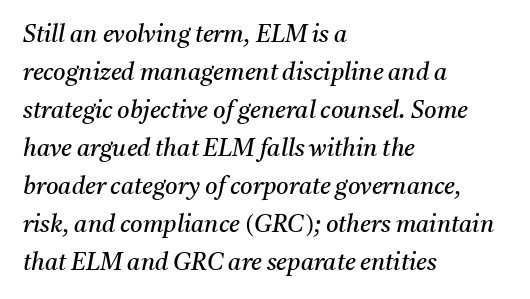
A typesetter would mark this as italic. This reads as an unemphasized weight, regular at the heaviest. Caption: standard tracking, unaltered. Any mark beneath the type? The region is blank. The paragraph shown leans on its left margin.
